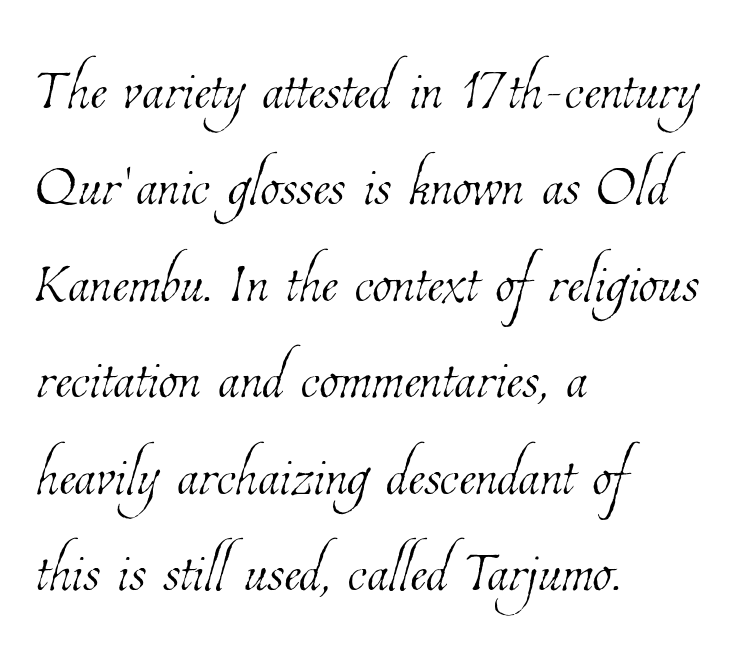
{"bold": "no", "weight": "thin", "width": "condensed", "stroke_contrast": "low", "x_height": "medium", "monospaced": "no", "underline": "no", "align": "left", "line_spacing_ratio": 1.22, "letter_spacing": "normal", "letter_spacing_em": 0.0, "glyph_px": 79}
